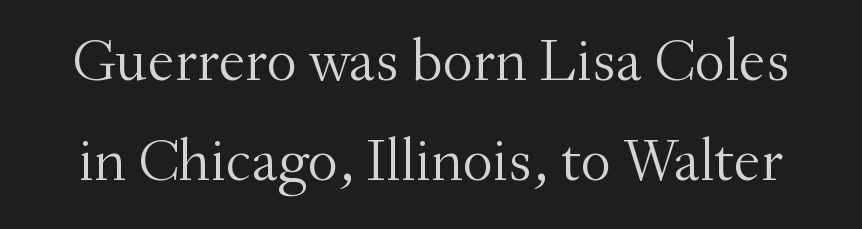
Stem width sits at or under what a default text font uses. The string is rendered with underlining switched off. Proportional: the letters do not fall into vertical columns. These lines sit exactly where default settings would place them.
